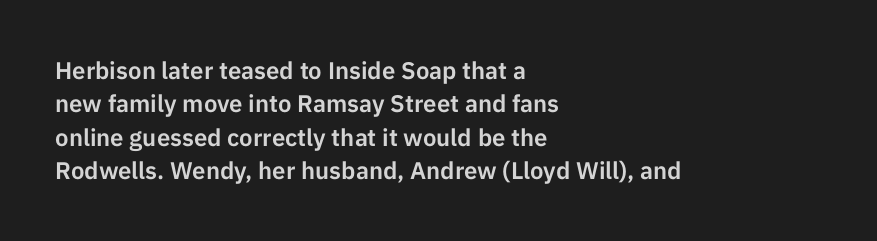
Q: Is the text italic (slanted)? A: No, it is upright.
Q: Is the text underlined? A: No.
Q: How is the paragraph aligned? A: Left-aligned.
Q: Is the spacing between letters normal or unusually wide? A: Normal.
Q: Is the spacing between lines tight, normal or loose? A: Normal.
